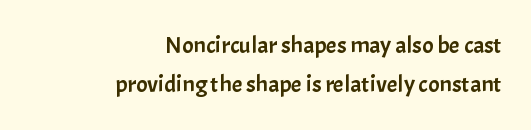
{"italic": "no", "underline": "no", "align": "right", "line_spacing": "normal", "line_spacing_ratio": 1.63, "letter_spacing": "normal", "letter_spacing_em": 0.0, "glyph_px": 24}
